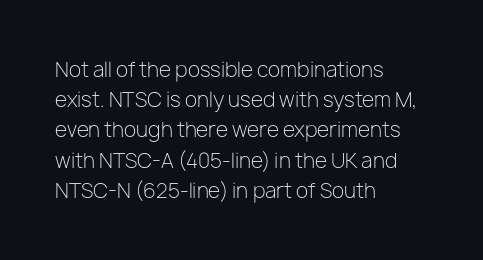
{"italic": "no", "bold": "no", "underline": "no", "align": "left", "line_spacing": "normal", "line_spacing_ratio": 1.51, "letter_spacing": "normal", "letter_spacing_em": 0.0, "glyph_px": 20}
